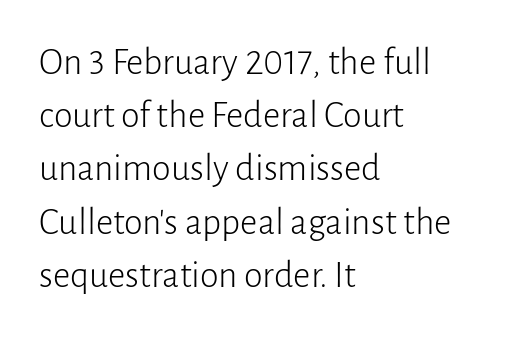
{"serif": "no", "italic": "no", "bold": "no", "weight": "light", "width": "normal", "stroke_contrast": "low", "x_height": "medium", "monospaced": "no", "underline": "no", "align": "left", "line_spacing": "normal", "line_spacing_ratio": 1.4, "letter_spacing": "normal", "letter_spacing_em": 0.0, "glyph_px": 38}
